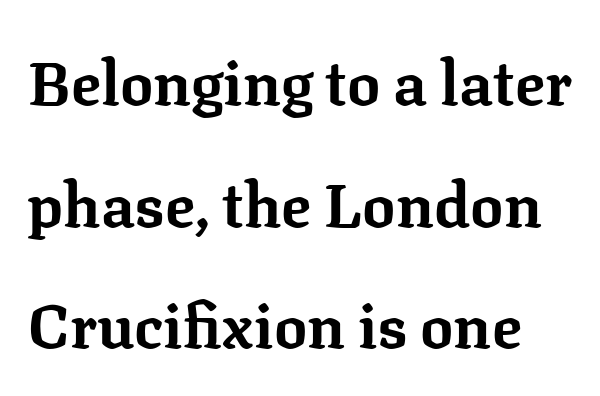
{"serif": "yes", "italic": "no", "bold": "yes", "weight": "bold", "width": "normal", "stroke_contrast": "low", "x_height": "medium", "monospaced": "no", "underline": "no", "line_spacing": "loose", "line_spacing_ratio": 1.96, "letter_spacing": "normal", "letter_spacing_em": 0.0, "glyph_px": 62}
